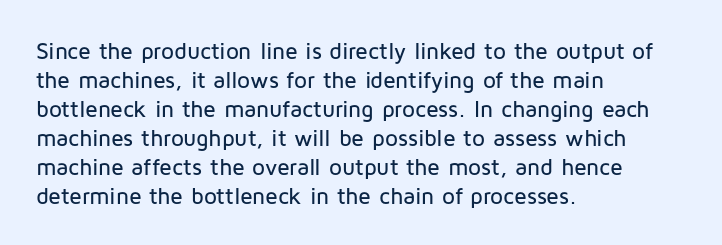
Posture: straight, roman, zero tilt. The passage shown is not underscored anywhere. The rendering anchors every line to the left-hand side. The gaps between neighbouring characters are ordinary and unremarkable.
